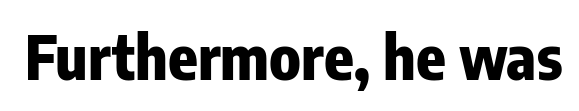
Unmarked baselines from the first word to the last. Plenty of ink on the page — the face is bold. Character widths vary here, with narrow letters taking less room than wide ones. To sum up the face: it is a sans, with no serifs.
